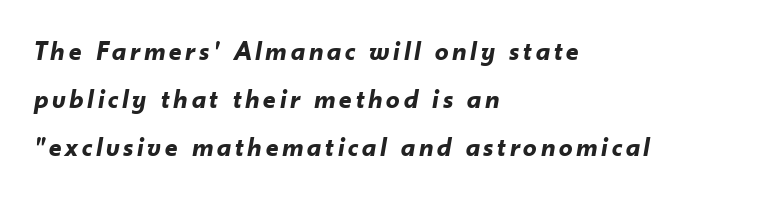
{"italic": "yes", "lean": "right", "slant_degrees": 10, "bold": "yes", "underline": "no", "align": "left", "line_spacing_ratio": 1.77, "glyph_px": 27}
